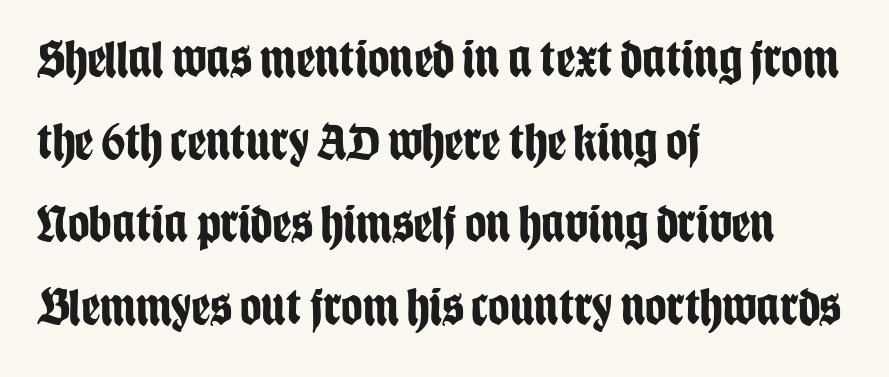
The image shows 53 px bold, condensed sans-serif type, upright; set left-aligned, normal line spacing (1.56x), normal letter spacing, not underlined; low stroke contrast and a large x-height.
